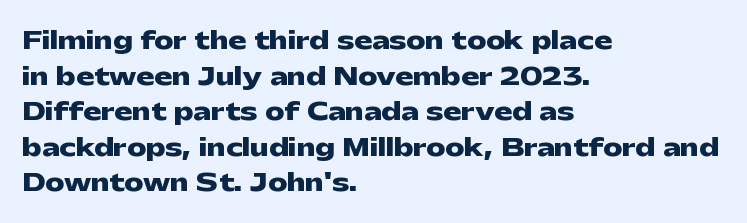
The image shows 24 px bold type, upright; set left-aligned, normal line spacing (1.48x), normal letter spacing, not underlined.
